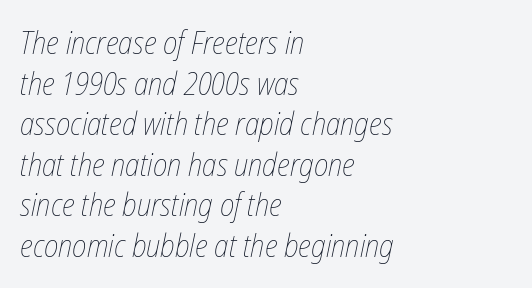
{"italic": "yes", "lean": "right", "slant_degrees": 12, "bold": "no", "weight": "thin", "width": "condensed", "stroke_contrast": "low", "x_height": "medium", "monospaced": "no", "underline": "no", "align": "left", "line_spacing": "normal", "line_spacing_ratio": 1.31, "letter_spacing": "normal", "letter_spacing_em": 0.0, "glyph_px": 31}
